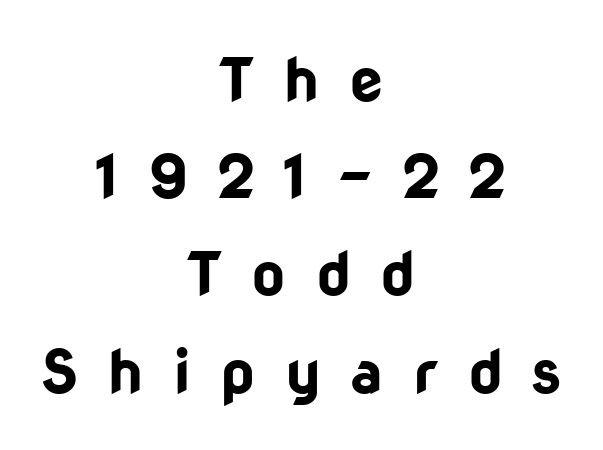
{"serif": "no", "italic": "no", "bold": "yes", "weight": "bold", "width": "normal", "stroke_contrast": "low", "x_height": "medium", "monospaced": "no", "underline": "no", "align": "center", "line_spacing": "normal", "line_spacing_ratio": 1.62, "letter_spacing": "wide", "letter_spacing_em": 0.49, "glyph_px": 60}
